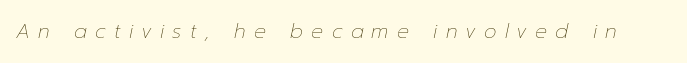
Ink coverage per letter is moderate at most. Decoration check: the copy has no underline. What stands out about the letter spacing? Its width — letters are far apart. Slanted lettering throughout.
